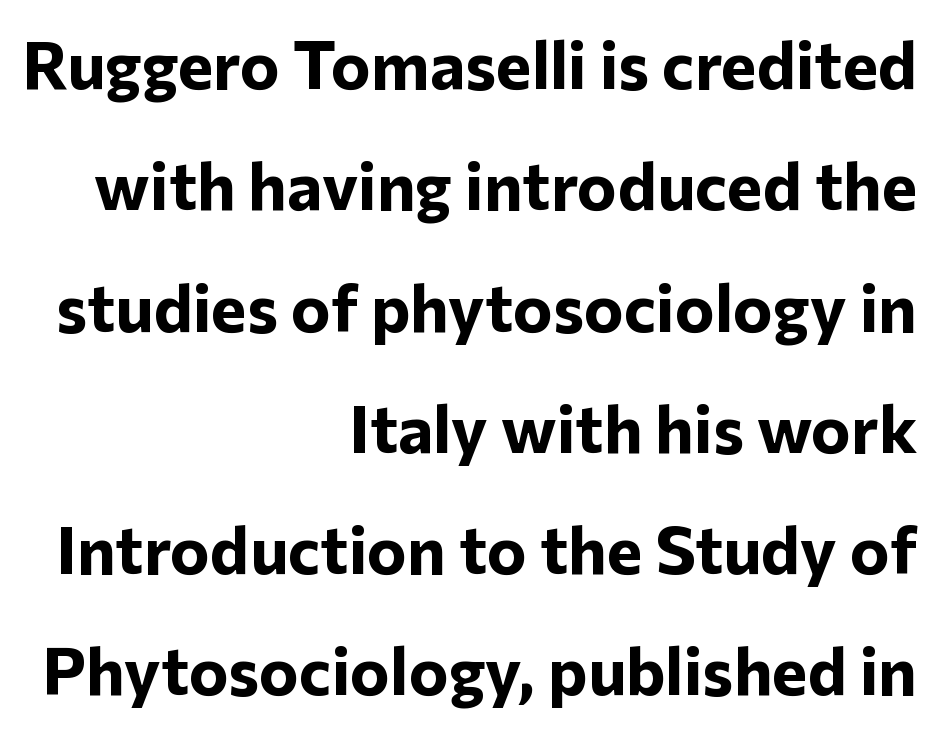
The image shows 67 px bold sans-serif type, upright; set right-aligned, line spacing 1.81x, normal letter spacing, not underlined; low stroke contrast and a medium x-height.
